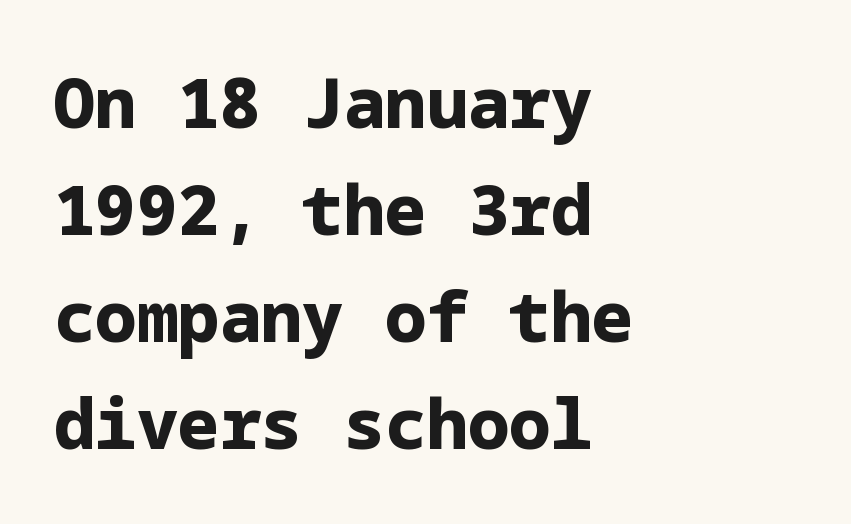
Nothing unusual about the tracking: characters are spaced as the font intends. The space beneath each line is pristine and unruled. Is the type bold? Yes — the strokes are clearly thick and heavy. A sans-serif font was chosen for this passage. You can tell it's not italic because the verticals are truly vertical.
